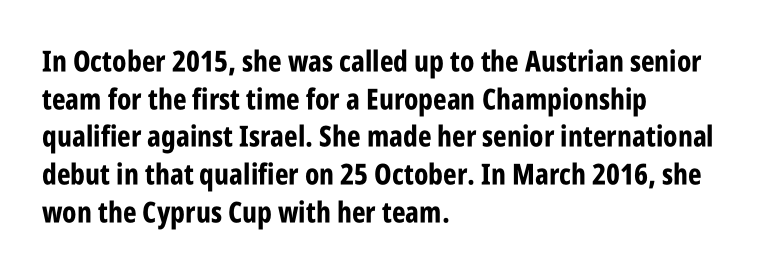
Q: Is the text bold? A: Yes.
Q: Is the text italic (slanted)? A: No, it is upright.
Q: Is the typeface a serif or a sans-serif typeface? A: Sans-serif.
Q: Is the text underlined? A: No.
Q: How is the paragraph aligned? A: Left-aligned.
Q: Is the spacing between letters normal or unusually wide? A: Normal.
Q: Is the spacing between lines tight, normal or loose? A: Normal.
Q: Width (condensed, normal, or wide)? A: Condensed.
Q: Stroke contrast? A: Low.
Q: x-height? A: Large.
Q: Monospaced? A: No.
